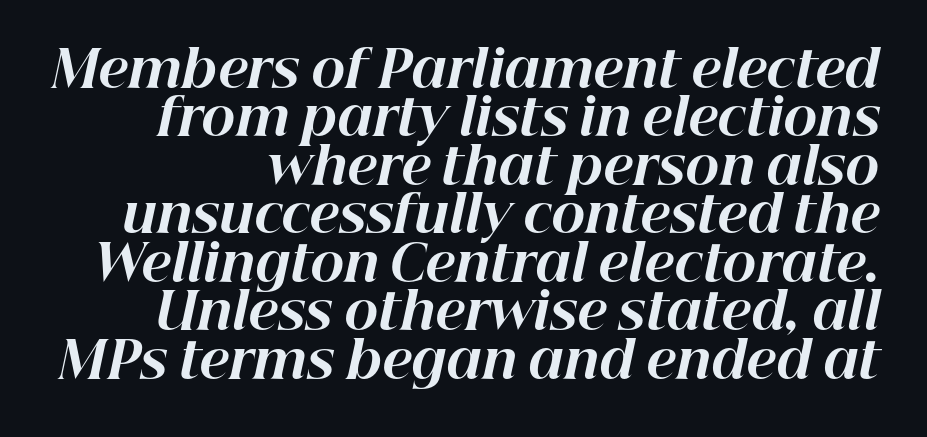
Q: Is the text bold? A: Yes.
Q: Is the text italic (slanted)? A: Yes, it leans right by about 12 degrees.
Q: Is the text underlined? A: No.
Q: How is the paragraph aligned? A: Right-aligned.
Q: Is the spacing between letters normal or unusually wide? A: Normal.
Q: Is the spacing between lines tight, normal or loose? A: Tight.
Q: Width (condensed, normal, or wide)? A: Normal.
Q: Stroke contrast? A: High.
Q: x-height? A: Medium.
Q: Monospaced? A: No.
